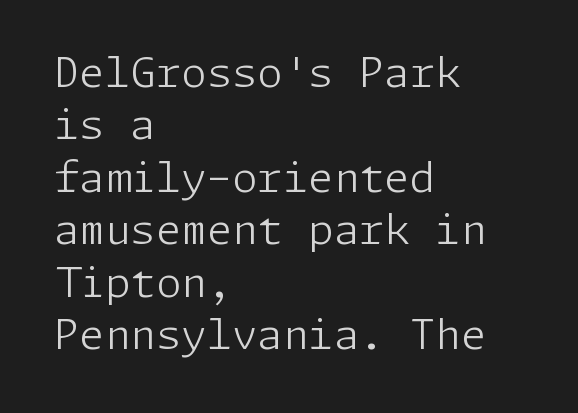
The image shows 41 px light sans-serif type, upright; set left-aligned, normal line spacing (1.28x), normal letter spacing, not underlined; low stroke contrast and a medium x-height.
